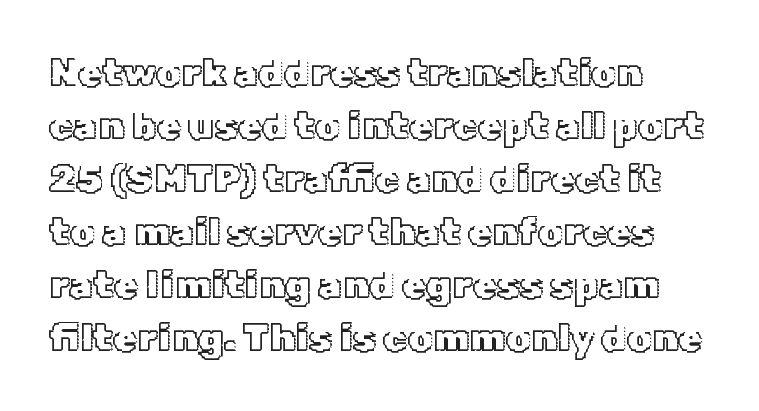
{"italic": "no", "width": "normal", "x_height": "medium", "monospaced": "no", "underline": "no", "align": "left", "line_spacing": "normal", "line_spacing_ratio": 1.36, "letter_spacing": "normal", "letter_spacing_em": 0.0, "glyph_px": 39}
